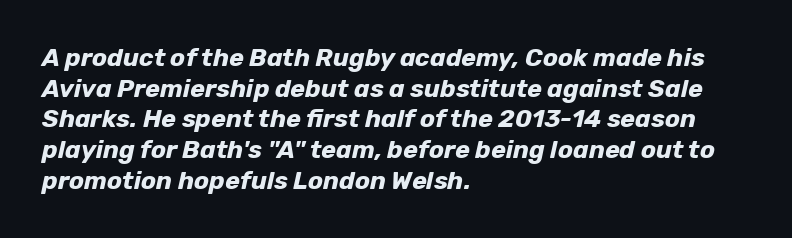
{"italic": "yes", "lean": "right", "slant_degrees": 12, "bold": "yes", "underline": "no", "align": "left", "line_spacing_ratio": 1.23, "letter_spacing": "normal", "letter_spacing_em": 0.0, "glyph_px": 25}
